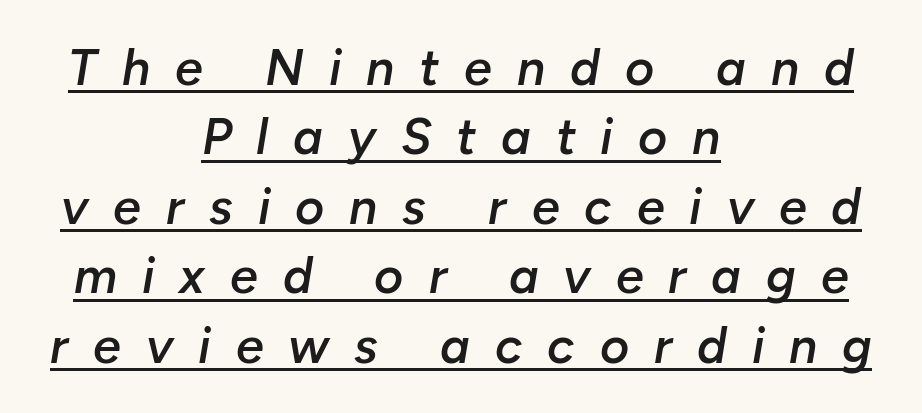
The image shows 50 px semibold type, italic (leaning right); set centered, normal line spacing (1.39x), unusually wide letter spacing (+0.5 em), underlined; low stroke contrast and a medium x-height.
